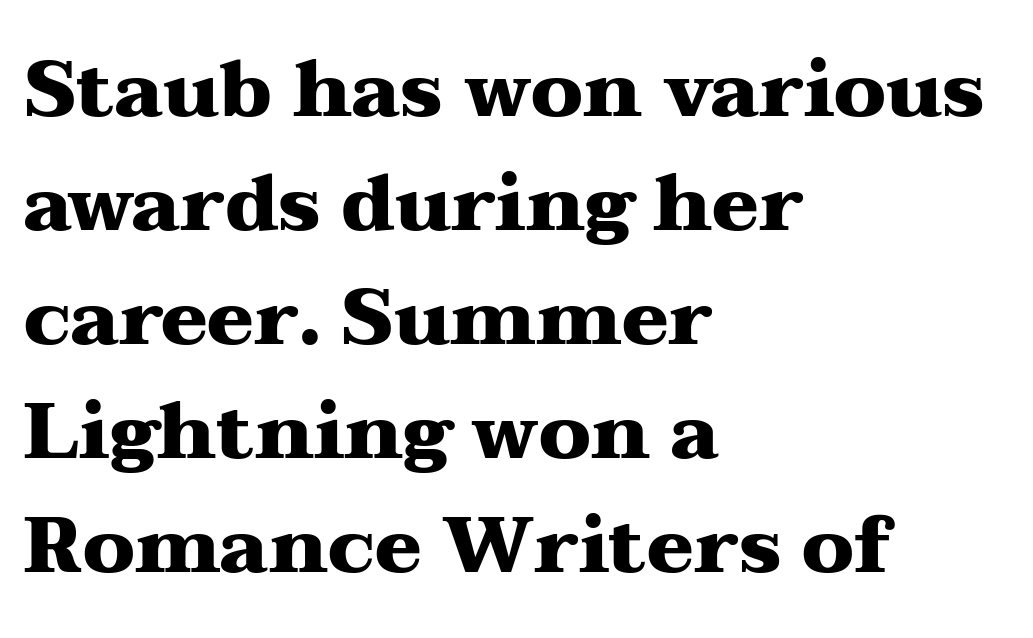
The image shows 78 px heavy, wide serif type, upright; set left-aligned, normal line spacing (1.46x), normal letter spacing, not underlined; medium stroke contrast and a medium x-height.
